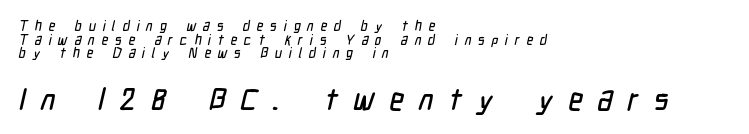
{"serif": "no", "width": "condensed", "stroke_contrast": "low", "x_height": "medium", "monospaced": "no", "underline": "no", "align": "left", "line_spacing": "tight", "line_spacing_ratio": 0.97, "letter_spacing": "wide", "letter_spacing_em": 0.48, "larger_block": "second", "size_ratio": 2.21, "glyph_px": 31}
